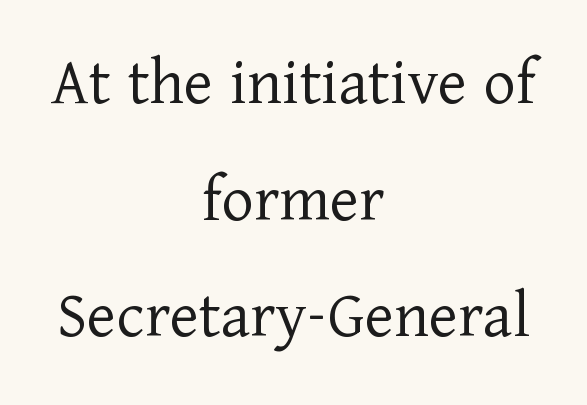
{"serif": "yes", "italic": "no", "bold": "no", "weight": "light", "width": "normal", "stroke_contrast": "low", "x_height": "medium", "monospaced": "no", "underline": "no", "align": "center", "line_spacing": "normal", "line_spacing_ratio": 1.69, "letter_spacing": "normal", "letter_spacing_em": 0.0, "glyph_px": 69}
